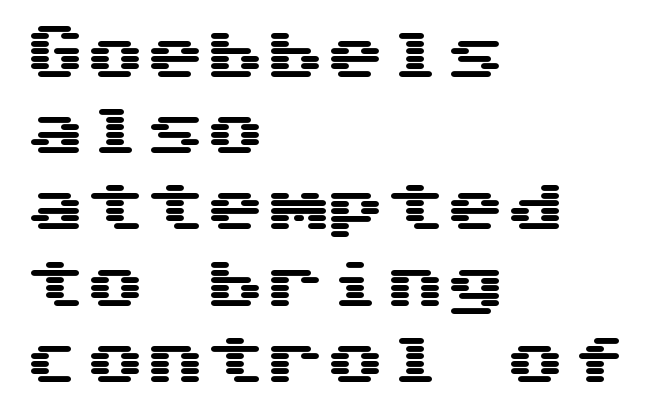
The image shows 60 px wide sans-serif type, upright; set left-aligned, normal line spacing (1.27x), normal letter spacing, not underlined; medium stroke contrast and a medium x-height.
